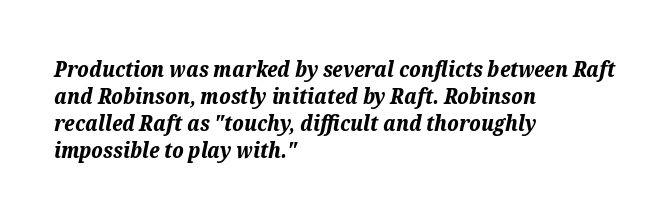
The image shows 21 px bold type, italic (leaning right); set left-aligned, normal line spacing (1.28x), normal letter spacing, not underlined.
